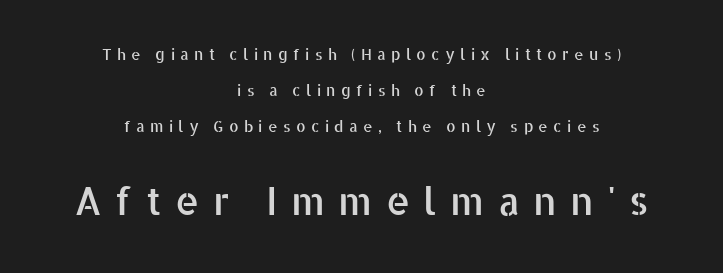
The image shows 38 px sans-serif type, upright; set centered, loose line spacing (2.39x), unusually wide letter spacing (+0.35 em), not underlined; the second (bottom) block is 2.53x larger; low stroke contrast and a medium x-height.
